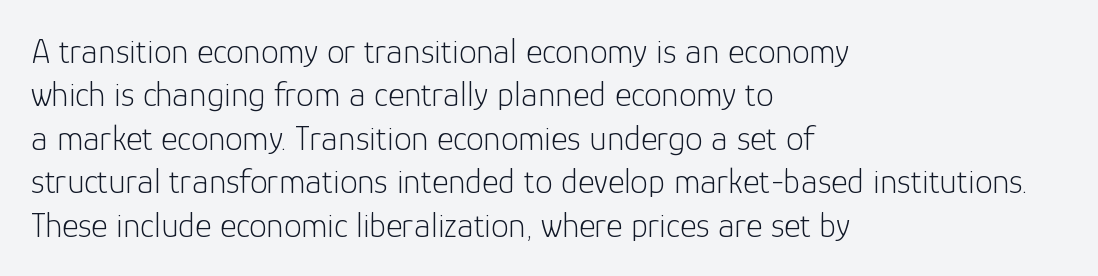
Q: Is the text bold? A: No.
Q: Is the text italic (slanted)? A: No, it is upright.
Q: Is the typeface a serif or a sans-serif typeface? A: Sans-serif.
Q: Is the text underlined? A: No.
Q: How is the paragraph aligned? A: Left-aligned.
Q: Is the spacing between letters normal or unusually wide? A: Normal.
Q: Width (condensed, normal, or wide)? A: Normal.
Q: Stroke contrast? A: Low.
Q: x-height? A: Medium.
Q: Monospaced? A: No.
